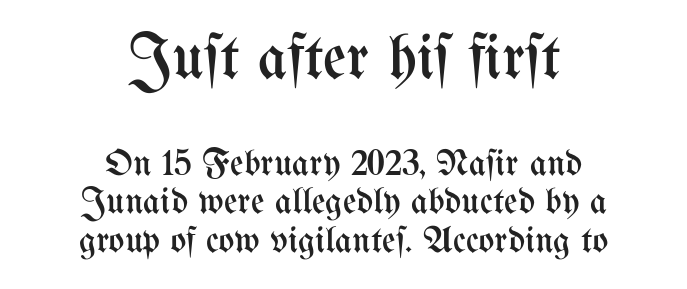
The image shows 64 px regular-weight, condensed type, upright; set centered, tight line spacing (1.04x), normal letter spacing, not underlined; the first (top) block is 1.73x larger; medium stroke contrast and a medium x-height.
